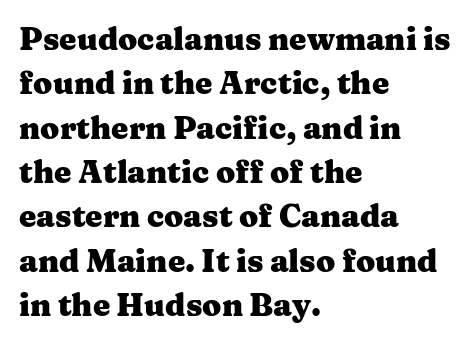
Q: Is the text bold? A: Yes.
Q: Is the text italic (slanted)? A: No, it is upright.
Q: Is the typeface a serif or a sans-serif typeface? A: Serif.
Q: Is the text underlined? A: No.
Q: How is the paragraph aligned? A: Left-aligned.
Q: Is the spacing between letters normal or unusually wide? A: Normal.
Q: Is the spacing between lines tight, normal or loose? A: Normal.
Q: Width (condensed, normal, or wide)? A: Wide.
Q: Stroke contrast? A: Medium.
Q: x-height? A: Medium.
Q: Monospaced? A: No.
